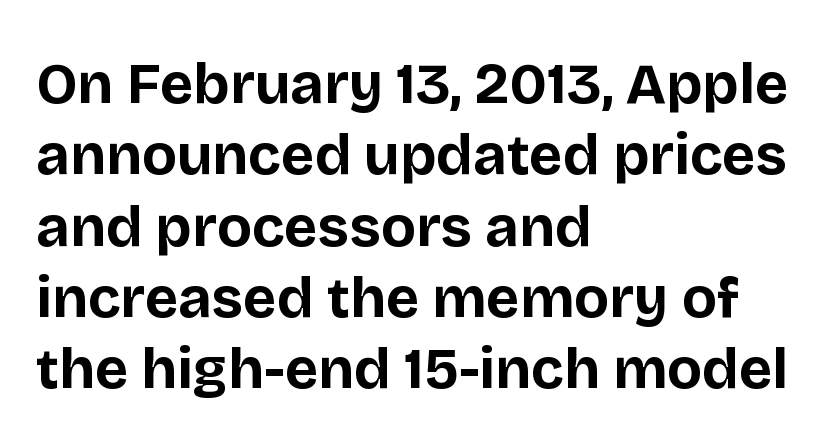
The image shows 58 px bold sans-serif type, upright; set left-aligned, line spacing 1.23x, normal letter spacing, not underlined; low stroke contrast and a large x-height.
